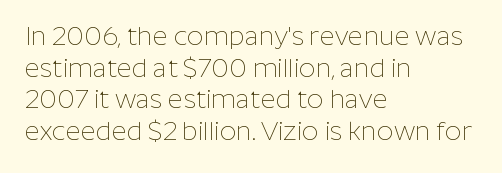
{"italic": "no", "bold": "no", "underline": "no", "align": "left", "line_spacing_ratio": 1.22, "letter_spacing": "normal", "letter_spacing_em": 0.0, "glyph_px": 26}
